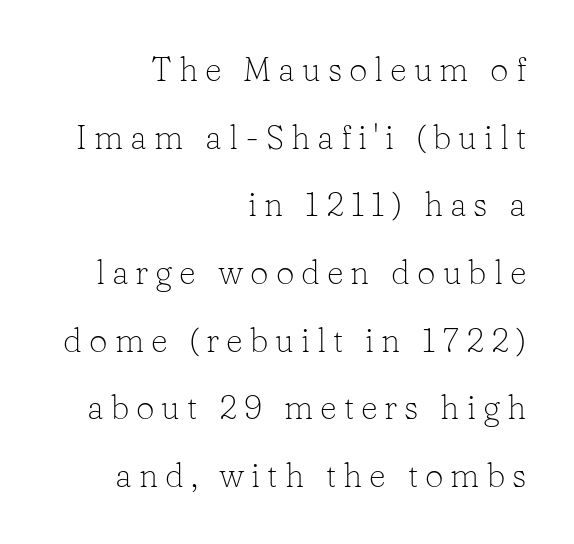
Q: Is the text bold? A: No.
Q: Is the text italic (slanted)? A: No, it is upright.
Q: Is the typeface a serif or a sans-serif typeface? A: Serif.
Q: Is the text underlined? A: No.
Q: How is the paragraph aligned? A: Right-aligned.
Q: Is the spacing between letters normal or unusually wide? A: Unusually wide.
Q: Is the spacing between lines tight, normal or loose? A: Loose.
Q: Width (condensed, normal, or wide)? A: Normal.
Q: Stroke contrast? A: Low.
Q: x-height? A: Medium.
Q: Monospaced? A: No.
